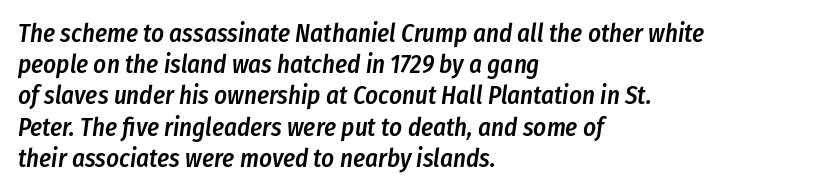
{"italic": "yes", "lean": "right", "slant_degrees": 8, "bold": "semi", "underline": "no", "align": "left", "line_spacing": "normal", "line_spacing_ratio": 1.25, "letter_spacing": "normal", "letter_spacing_em": 0.0, "glyph_px": 25}
